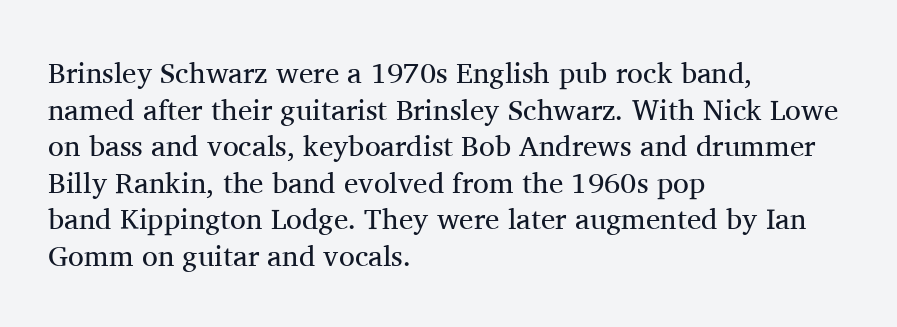
Q: Is the text bold? A: No.
Q: Is the text italic (slanted)? A: No, it is upright.
Q: Is the typeface a serif or a sans-serif typeface? A: Serif.
Q: Is the text underlined? A: No.
Q: How is the paragraph aligned? A: Left-aligned.
Q: Is the spacing between letters normal or unusually wide? A: Normal.
Q: Is the spacing between lines tight, normal or loose? A: Normal.
Q: Width (condensed, normal, or wide)? A: Normal.
Q: Stroke contrast? A: Medium.
Q: x-height? A: Medium.
Q: Monospaced? A: No.
